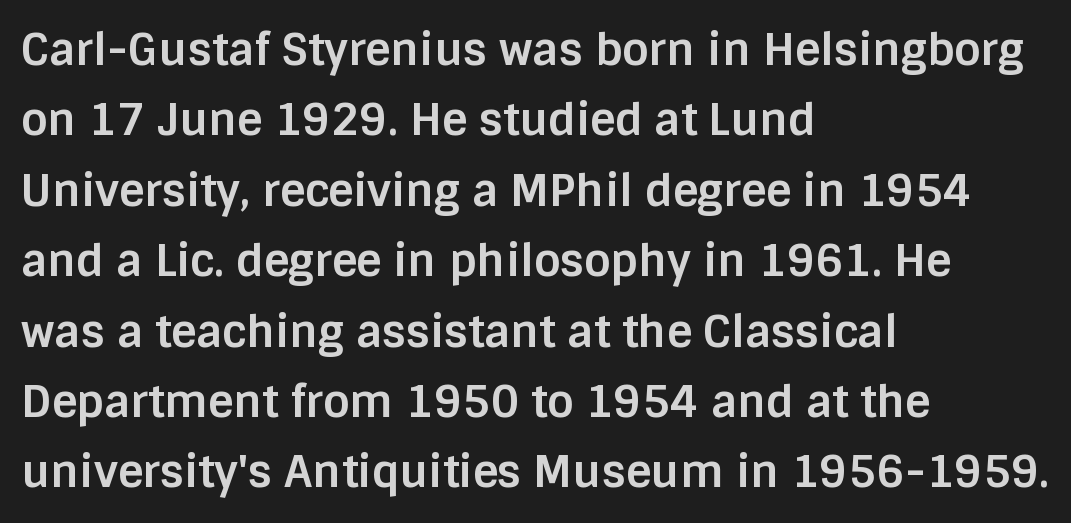
{"serif": "no", "italic": "no", "bold": "yes", "weight": "bold", "width": "normal", "stroke_contrast": "low", "x_height": "large", "monospaced": "no", "underline": "no", "align": "left", "line_spacing": "normal", "line_spacing_ratio": 1.6, "letter_spacing": "normal", "letter_spacing_em": 0.0, "glyph_px": 44}
